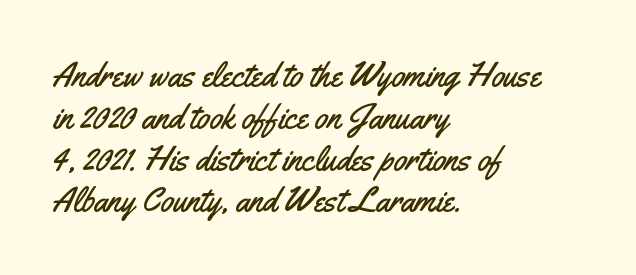
The image shows 34 px condensed sans-serif type; set left-aligned, line spacing 1.23x, normal letter spacing, not underlined; medium stroke contrast and a small x-height.
